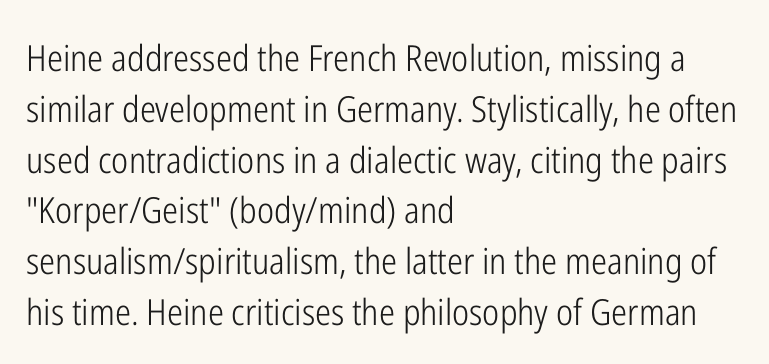
The image shows 36 px light, condensed sans-serif type, upright; set left-aligned, normal line spacing (1.41x), normal letter spacing, not underlined; low stroke contrast and a medium x-height.
